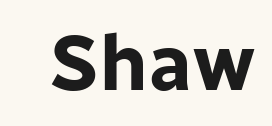
If you drew a line through each stem, it would be perfectly vertical. The line texture is even and compact thanks to regular tracking. Every letter is thick-stroked: bold, no question. Classification — sans serif.
